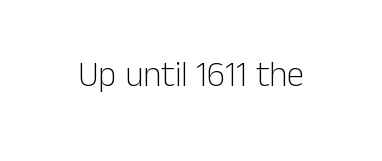
{"serif": "no", "italic": "no", "bold": "no", "weight": "light", "width": "normal", "stroke_contrast": "low", "x_height": "medium", "monospaced": "no", "underline": "no", "letter_spacing": "normal", "letter_spacing_em": 0.0, "glyph_px": 35}
